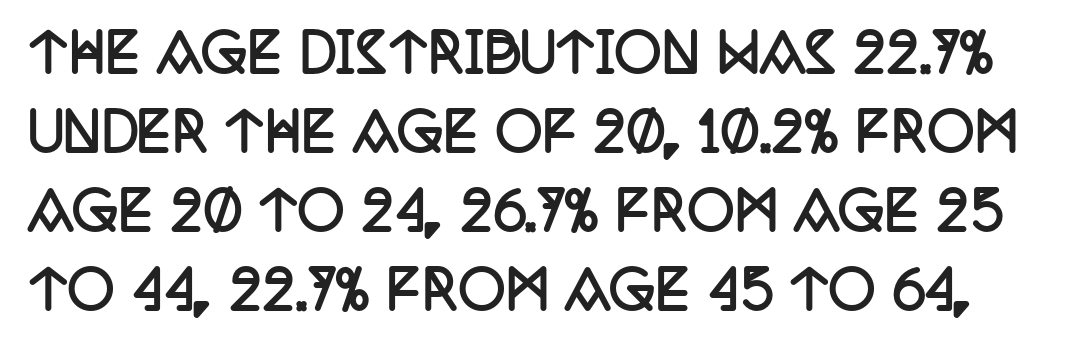
The face used here is proportionally spaced, like ordinary book or web type. Descenders are the only things crossing below the line. Is there much room between lines? A standard amount, neither cramped nor airy. Posture: vertical.
